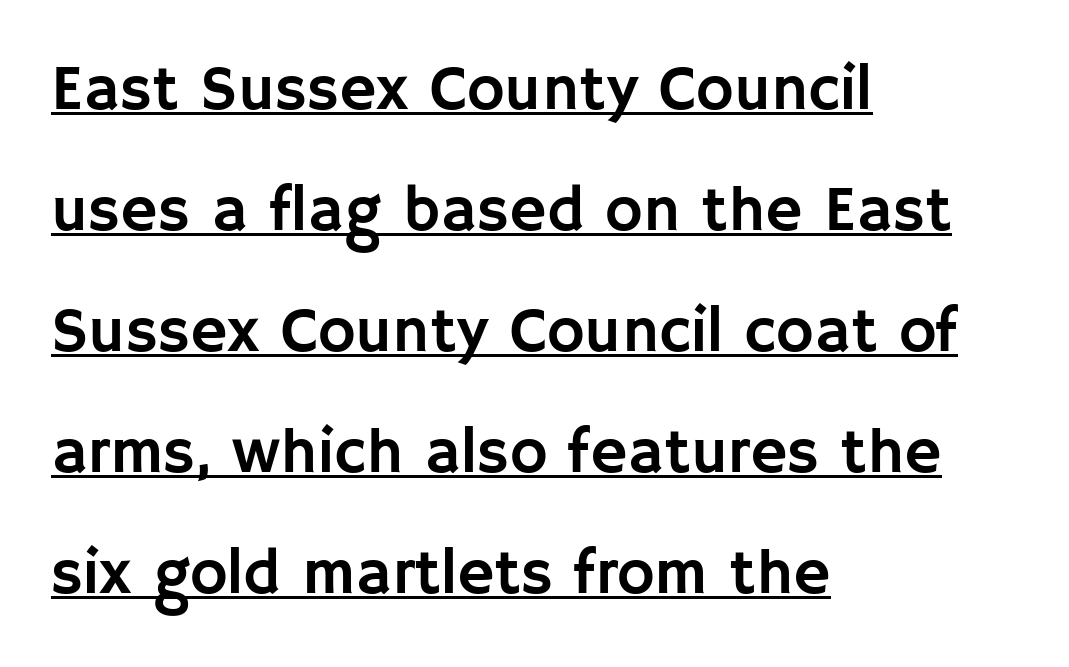
{"serif": "no", "italic": "no", "width": "normal", "stroke_contrast": "low", "x_height": "large", "monospaced": "no", "underline": "yes", "align": "left", "line_spacing_ratio": 1.89, "letter_spacing": "normal", "letter_spacing_em": 0.0, "glyph_px": 64}
